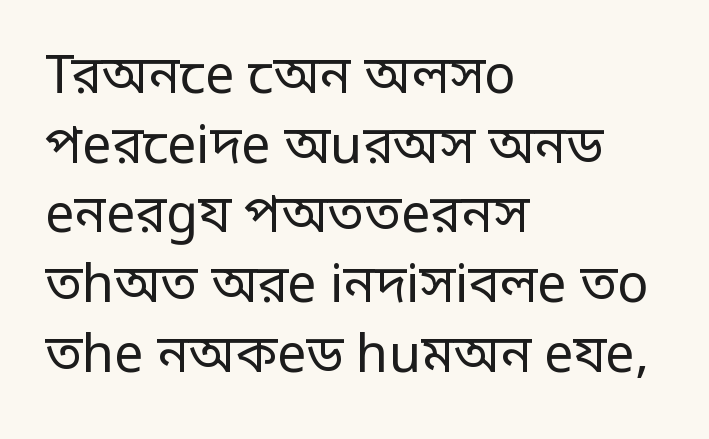
The image shows 52 px regular-weight, condensed sans-serif type, upright; set left-aligned, normal line spacing (1.34x), normal letter spacing, not underlined; low stroke contrast.
